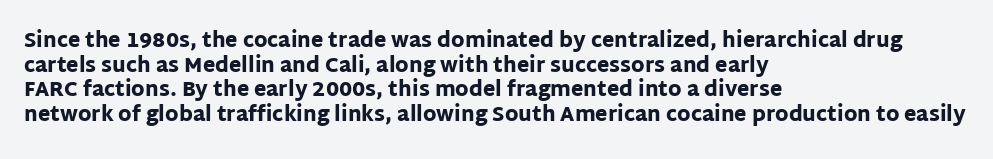
The image shows 20 px bold type, upright; set left-aligned, line spacing 1.23x, normal letter spacing, not underlined.
